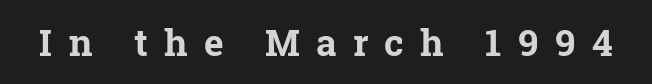
The image shows 37 px bold serif type, upright; set unusually wide letter spacing (+0.44 em), not underlined; low stroke contrast and a medium x-height.
